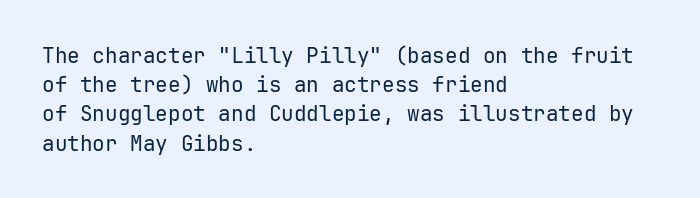
{"italic": "no", "bold": "no", "underline": "no", "align": "left", "line_spacing": "normal", "line_spacing_ratio": 1.39, "letter_spacing": "normal", "letter_spacing_em": 0.0, "glyph_px": 21}
